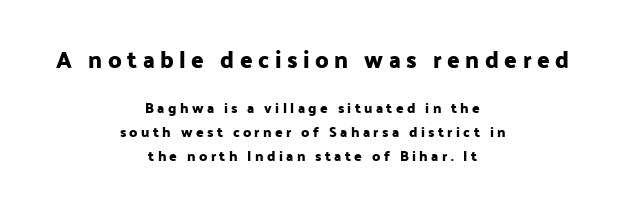
Size hierarchy here favors the leading block over the trailing one. If you folded the block vertically in half, each line would mirror itself in length. This is roman type, the default non-slanted kind. Spacing between characters has been opened up far beyond the box default. Leading matches the norm, producing a regular column. Underlining? Definitely not there.
